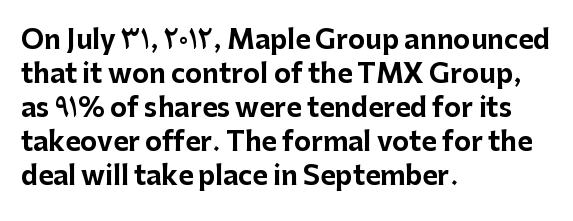
Typeset ragged right — the left edge is the straight one. Words float on clear page, feet unadorned. Vertically, the passage feels balanced, rows spaced as you'd expect. This sample uses plain, unmodified letter spacing. Summary of weight: heavy, a full bold. Characters remain perfectly vertical along every line.
